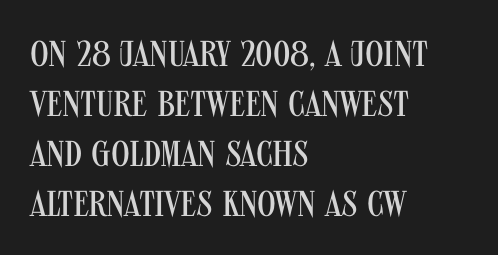
Q: Is the text bold? A: No.
Q: Is the text italic (slanted)? A: No, it is upright.
Q: Is the typeface a serif or a sans-serif typeface? A: Sans-serif.
Q: Is the text underlined? A: No.
Q: How is the paragraph aligned? A: Left-aligned.
Q: Is the spacing between letters normal or unusually wide? A: Normal.
Q: Is the spacing between lines tight, normal or loose? A: Normal.
Q: Width (condensed, normal, or wide)? A: Condensed.
Q: Stroke contrast? A: Medium.
Q: x-height? A: Large.
Q: Monospaced? A: No.
